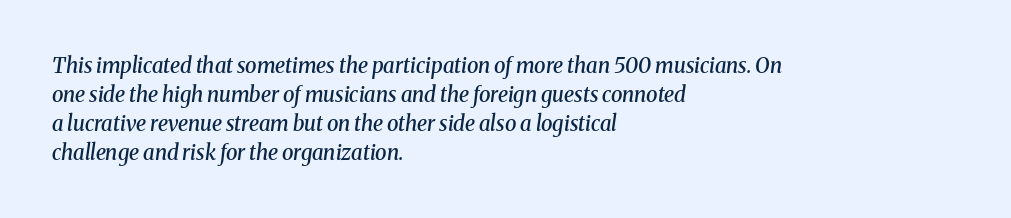
The image shows 21 px text type, italic (leaning right); set left-aligned, normal line spacing (1.38x), normal letter spacing, not underlined.
